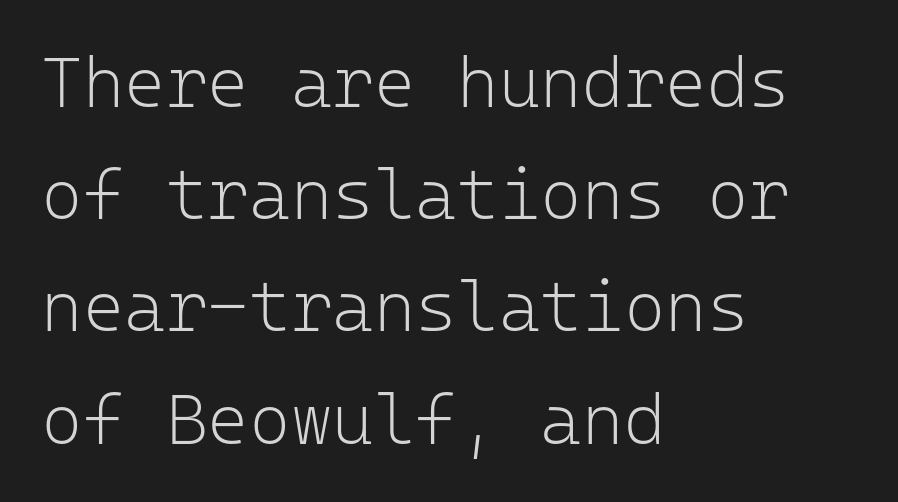
{"serif": "no", "italic": "no", "bold": "no", "weight": "light", "width": "normal", "stroke_contrast": "low", "x_height": "medium", "monospaced": "yes", "underline": "no", "align": "left", "line_spacing": "normal", "line_spacing_ratio": 1.58, "letter_spacing": "normal", "letter_spacing_em": 0.0, "glyph_px": 71}
